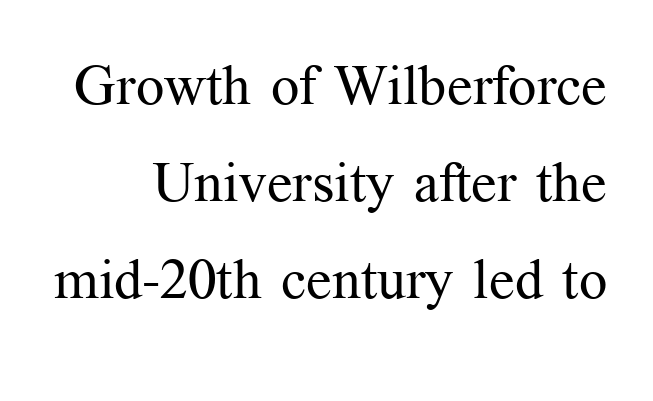
{"serif": "yes", "italic": "no", "bold": "no", "weight": "regular", "width": "normal", "stroke_contrast": "medium", "x_height": "medium", "monospaced": "no", "underline": "no", "line_spacing_ratio": 1.73, "letter_spacing": "normal", "letter_spacing_em": 0.0, "glyph_px": 56}
